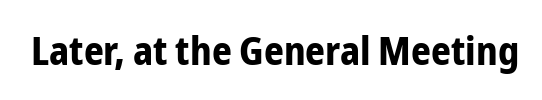
{"serif": "no", "italic": "no", "bold": "yes", "weight": "bold", "width": "condensed", "stroke_contrast": "low", "x_height": "medium", "monospaced": "no", "underline": "no", "letter_spacing": "normal", "letter_spacing_em": 0.0, "glyph_px": 39}
